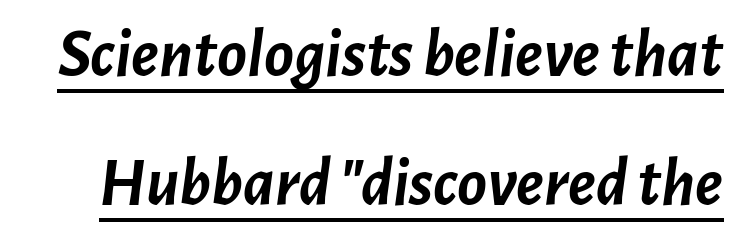
Q: Is the text bold? A: Yes.
Q: Is the text italic (slanted)? A: Yes, it leans right by about 7 degrees.
Q: Is the text underlined? A: Yes.
Q: Is the spacing between letters normal or unusually wide? A: Normal.
Q: Width (condensed, normal, or wide)? A: Normal.
Q: Stroke contrast? A: Low.
Q: x-height? A: Medium.
Q: Monospaced? A: No.
